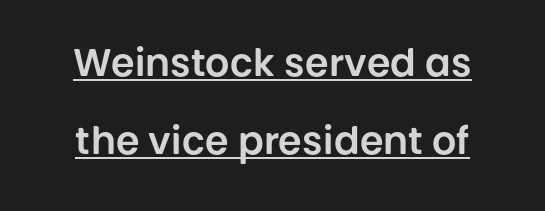
{"serif": "no", "italic": "no", "width": "normal", "stroke_contrast": "low", "x_height": "large", "monospaced": "no", "underline": "yes", "line_spacing": "loose", "line_spacing_ratio": 2.05, "letter_spacing": "normal", "letter_spacing_em": 0.0, "glyph_px": 38}
